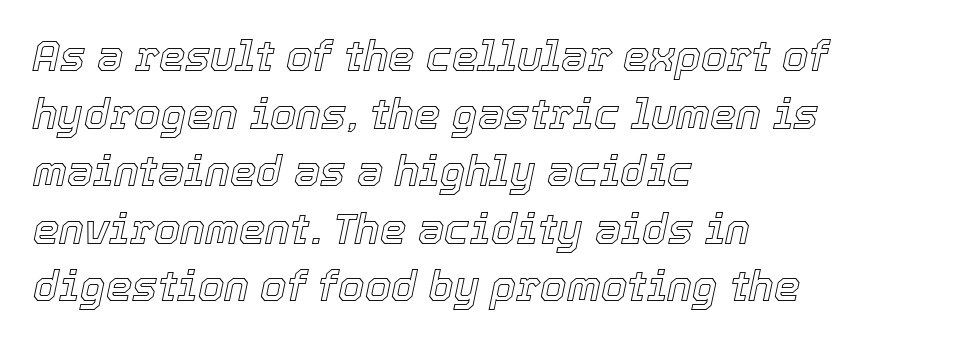
Q: Is the text italic (slanted)? A: Yes, it leans right by about 12 degrees.
Q: Is the text underlined? A: No.
Q: How is the paragraph aligned? A: Left-aligned.
Q: Is the spacing between letters normal or unusually wide? A: Normal.
Q: Is the spacing between lines tight, normal or loose? A: Normal.
Q: Width (condensed, normal, or wide)? A: Normal.
Q: x-height? A: Medium.
Q: Monospaced? A: No.
